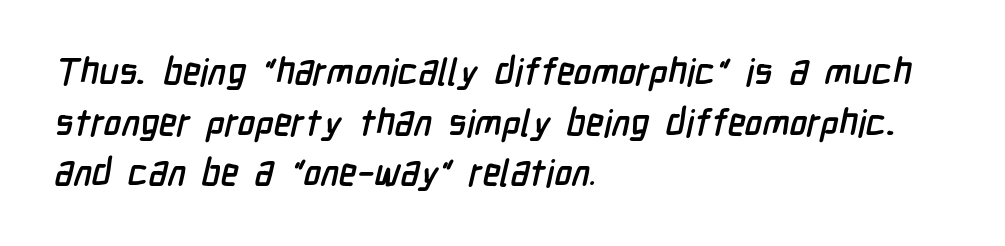
{"serif": "no", "width": "condensed", "stroke_contrast": "low", "x_height": "medium", "monospaced": "no", "underline": "no", "align": "left", "line_spacing": "normal", "line_spacing_ratio": 1.37, "letter_spacing": "normal", "letter_spacing_em": 0.0, "glyph_px": 37}
